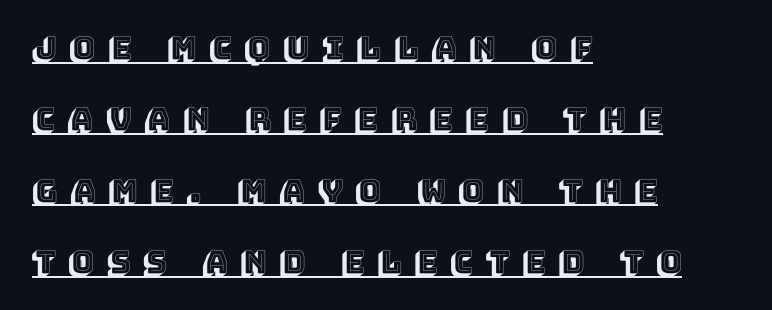
Q: Is the text italic (slanted)? A: No, it is upright.
Q: Is the text underlined? A: Yes.
Q: How is the paragraph aligned? A: Left-aligned.
Q: Is the spacing between letters normal or unusually wide? A: Unusually wide.
Q: Is the spacing between lines tight, normal or loose? A: Loose.
Q: Width (condensed, normal, or wide)? A: Normal.
Q: x-height? A: Large.
Q: Monospaced? A: No.
